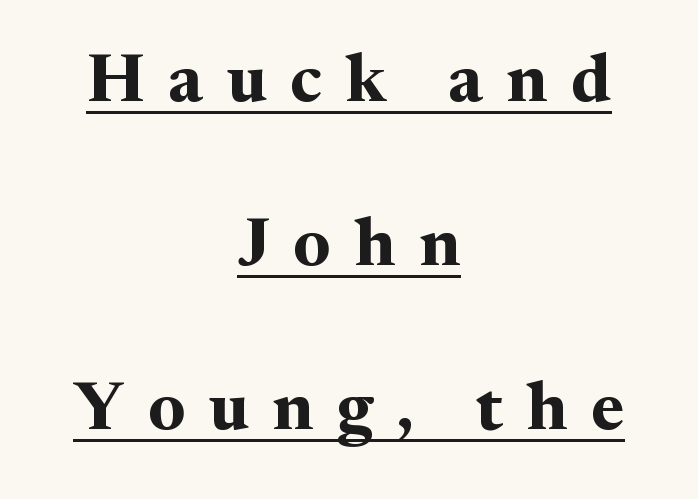
Is this a fixed-width face? No — the glyphs have proportional, varying widths. Examine the stroke ends and you'll spot serifs. Rows of type keep a wide berth in the vertical direction. In designer terms, the underline attribute is active on this setting.
